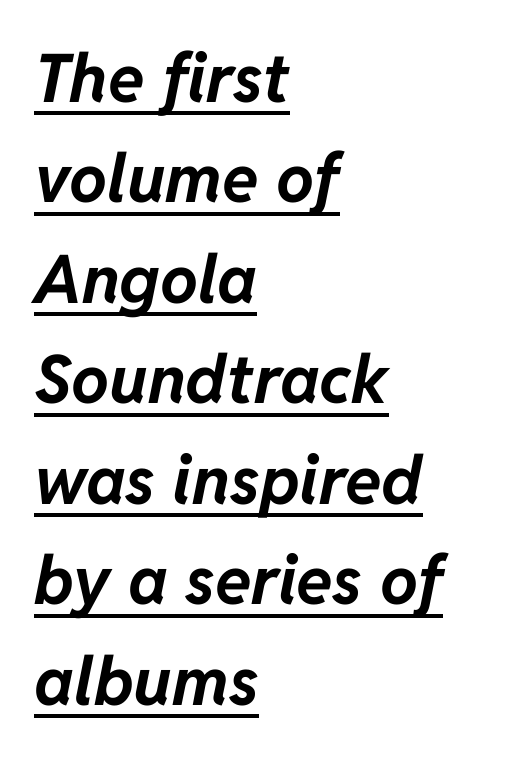
Note the varied advance widths — an 'i' is clearly narrower than an 'm'. Spacing between characters is what you'd get straight out of the box. Emphasis is given by a line drawn under the lettering. The passage shown stacks its lines at a standard gap. The paragraph shown leans on its left margin. In terms of weight, the rendering is a true, heavy bold.
